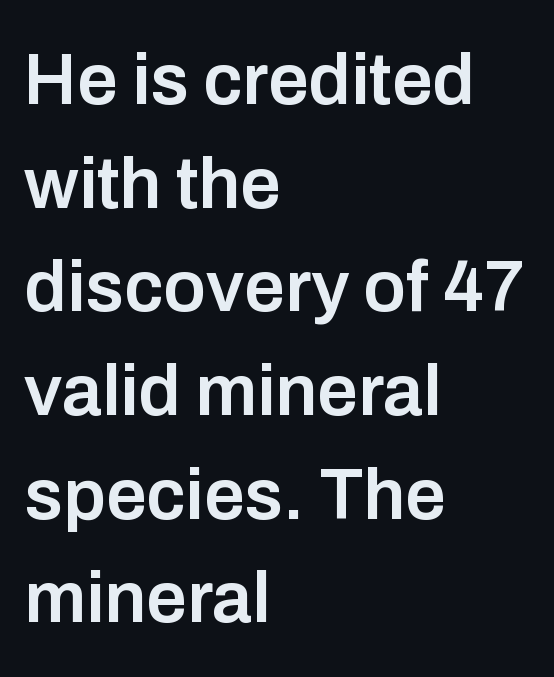
A roman cut, with each character standing at attention. A classic flush-left, rag-right setting is used for this passage. Typographic density is moderately raised because the face is semibold. The type is set solid horizontally, with unmodified tracking.
